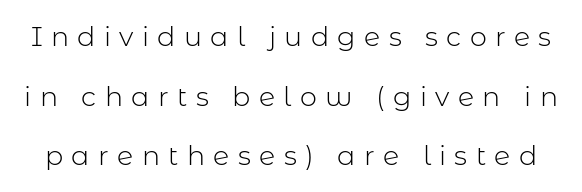
The image shows 27 px text type, upright; set loose line spacing (2.21x), unusually wide letter spacing (+0.31 em), not underlined.
